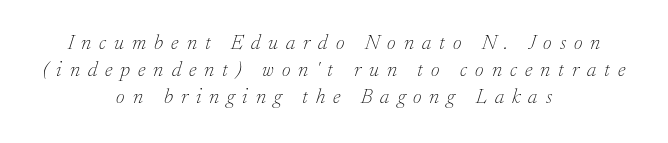
The glyphs look as if they've been sheared to an angle. Decoration check: the copy has no underline. Alignment: centered. Caption: expanded tracking, letters set apart. How would I describe the line gaps? Plain and ordinary.
